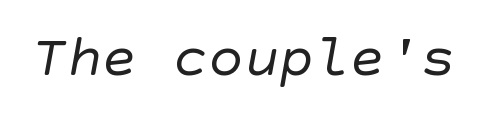
The image shows 59 px regular-weight sans-serif type; set normal letter spacing, not underlined; low stroke contrast and a large x-height.
